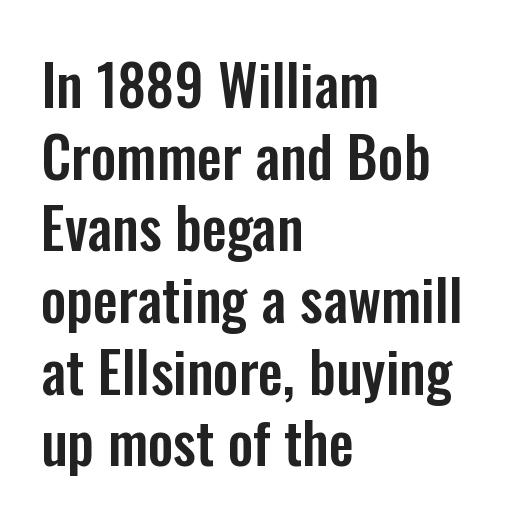
{"serif": "no", "italic": "no", "width": "condensed", "stroke_contrast": "low", "x_height": "medium", "monospaced": "no", "underline": "no", "align": "left", "line_spacing": "normal", "line_spacing_ratio": 1.28, "letter_spacing": "normal", "letter_spacing_em": 0.0, "glyph_px": 56}
